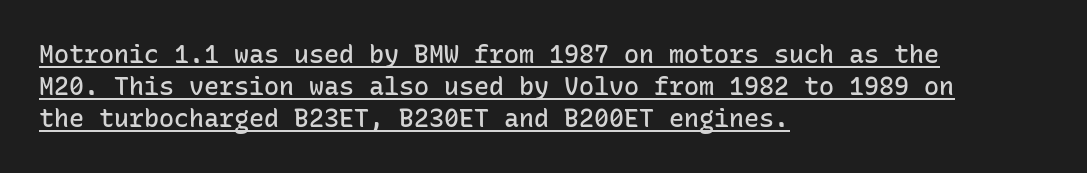
Quick note: interline space is typical. Compared with undecorated copy, this sample adds a rule below the words. Between one letter and the next there's only the usual sliver of space. Horizontally, the lines are justified to the leading edge only. This is the regular roman posture of the typeface.
